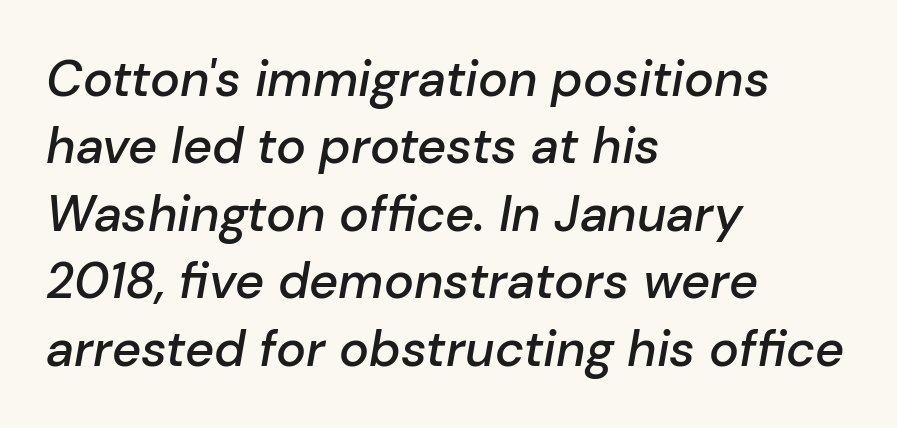
The image shows 50 px semibold type, italic (leaning right); set left-aligned, normal line spacing (1.35x), normal letter spacing, not underlined; low stroke contrast and a medium x-height.
